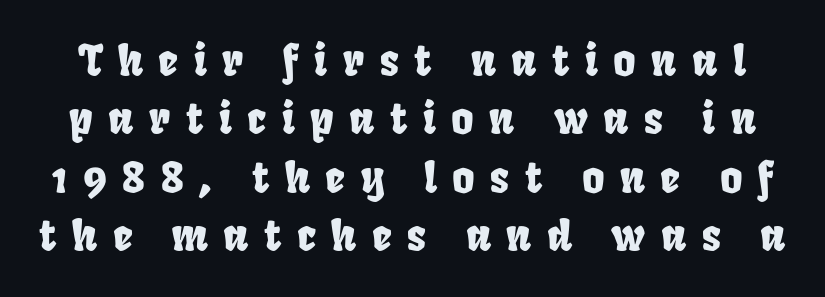
The image shows 43 px condensed sans-serif type; set normal line spacing (1.36x), unusually wide letter spacing (+0.36 em), not underlined; low stroke contrast and a large x-height.
